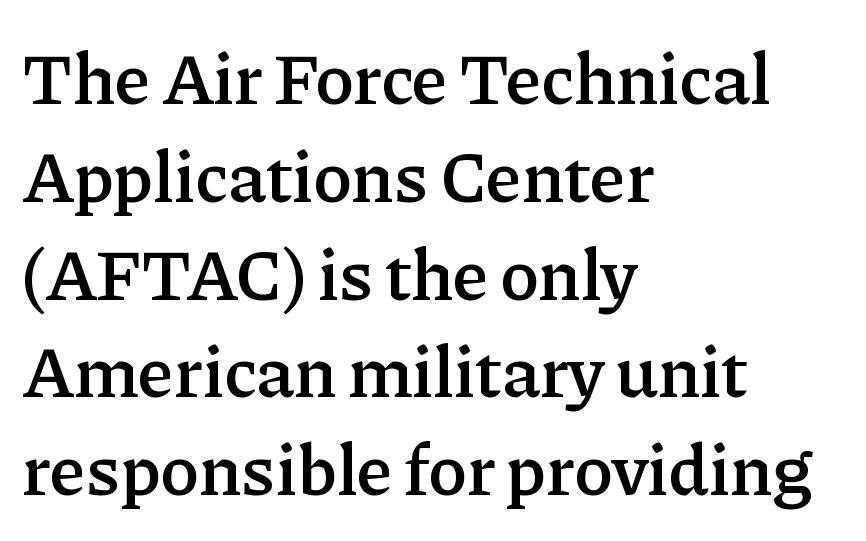
The image shows 73 px semibold serif type, upright; set left-aligned, normal line spacing (1.34x), normal letter spacing, not underlined; low stroke contrast and a medium x-height.
